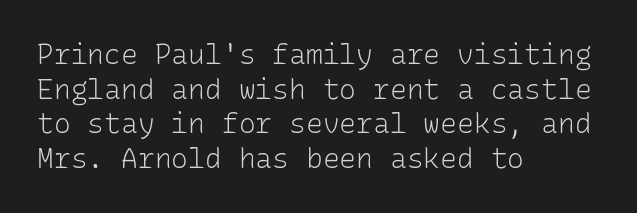
Q: Is the text bold? A: No.
Q: Is the text italic (slanted)? A: No, it is upright.
Q: Is the typeface a serif or a sans-serif typeface? A: Sans-serif.
Q: Is the text underlined? A: No.
Q: How is the paragraph aligned? A: Left-aligned.
Q: Is the spacing between letters normal or unusually wide? A: Normal.
Q: Width (condensed, normal, or wide)? A: Normal.
Q: Stroke contrast? A: Low.
Q: x-height? A: Medium.
Q: Monospaced? A: Yes.
